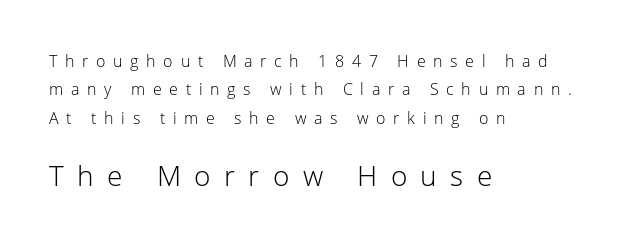
{"serif": "no", "italic": "no", "bold": "no", "weight": "light", "width": "normal", "stroke_contrast": "low", "x_height": "medium", "monospaced": "no", "underline": "no", "align": "left", "line_spacing_ratio": 1.77, "letter_spacing": "wide", "letter_spacing_em": 0.48, "larger_block": "second", "size_ratio": 1.75, "glyph_px": 28}
